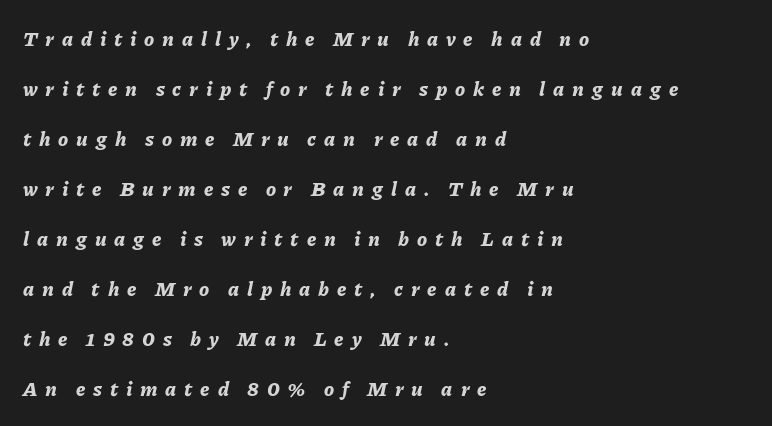
The designer dialed line spacing up above the default. The line texture is sparse and dotted thanks to wide tracking. The passage shown is not underscored anywhere. These words are printed bold, with thick strokes throughout.
